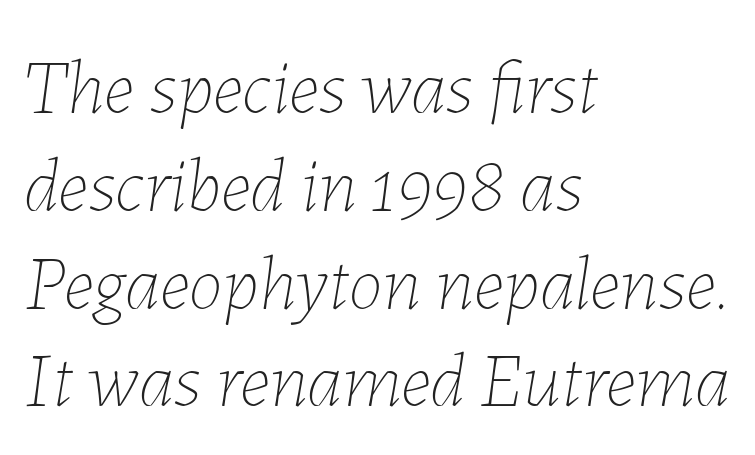
Q: Is the text bold? A: No.
Q: Is the text italic (slanted)? A: Yes, it leans right by about 7 degrees.
Q: Is the text underlined? A: No.
Q: How is the paragraph aligned? A: Left-aligned.
Q: Is the spacing between letters normal or unusually wide? A: Normal.
Q: Is the spacing between lines tight, normal or loose? A: Normal.
Q: Width (condensed, normal, or wide)? A: Normal.
Q: Stroke contrast? A: Low.
Q: x-height? A: Medium.
Q: Monospaced? A: No.
